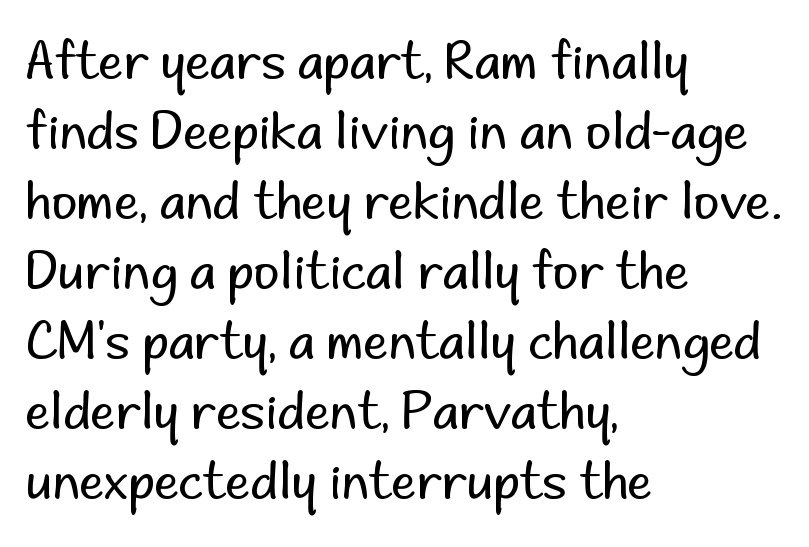
Q: Is the text bold? A: No.
Q: Is the text italic (slanted)? A: No, it is upright.
Q: Is the typeface a serif or a sans-serif typeface? A: Sans-serif.
Q: Is the text underlined? A: No.
Q: How is the paragraph aligned? A: Left-aligned.
Q: Is the spacing between letters normal or unusually wide? A: Normal.
Q: Is the spacing between lines tight, normal or loose? A: Normal.
Q: Width (condensed, normal, or wide)? A: Normal.
Q: Stroke contrast? A: Low.
Q: x-height? A: Small.
Q: Monospaced? A: No.
